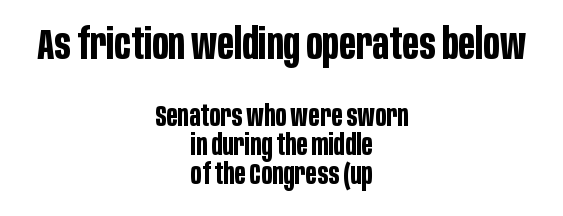
Scale decreases going downward across the two blocks. Tall strokes in this sample are plumb rather than angled. Nobody touched the tracking dial on this one. Plain, unruled lines of type.
